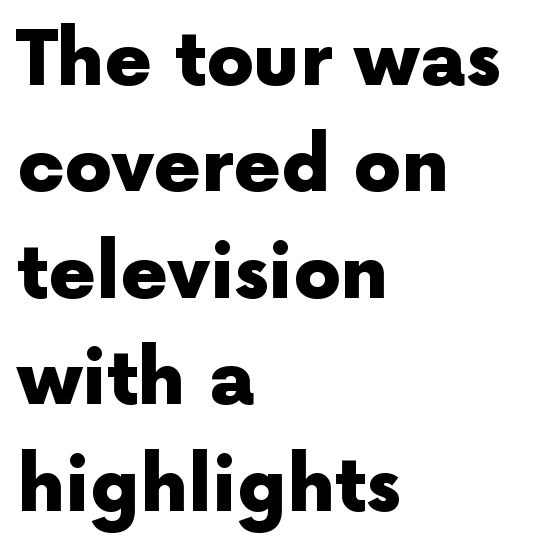
Heavy, bold letterforms. Posture: vertical. How are the letters spaced? Ordinarily, with no added tracking. The designer left line spacing at the default. The area under the type is left untouched. Visually the block forms a straight wall on the left and a jagged coastline on the right.
